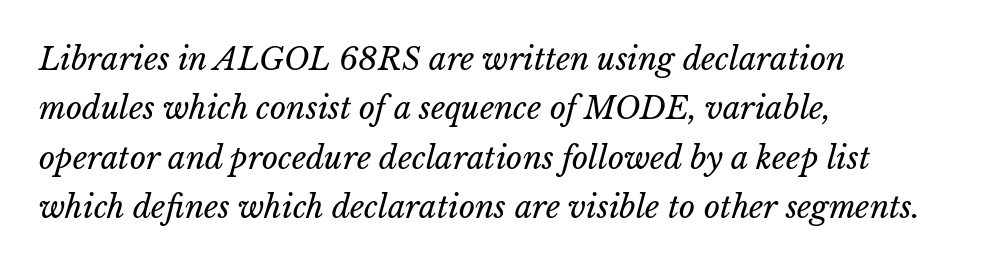
Notice how descenders clear the ascenders below comfortably — that's standard leading. Counters stay open thanks to moderate or lighter strokes. The letters advance in unequal steps, a hallmark of proportional type. Words appear dense and cohesive because spacing is normal.
